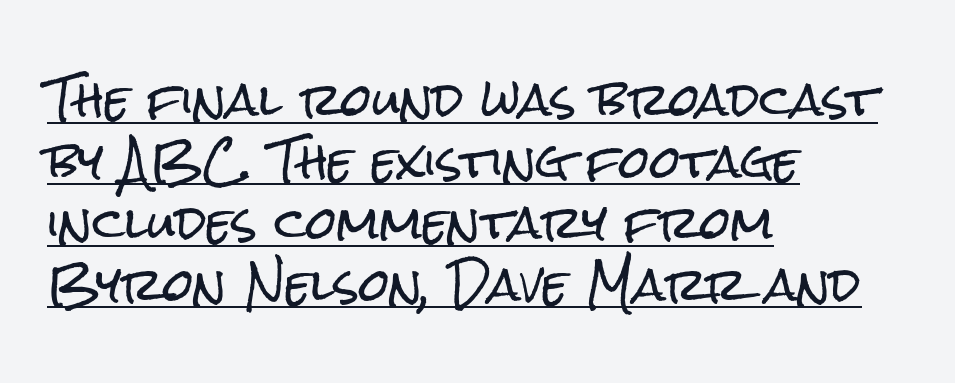
The image shows 44 px condensed sans-serif type, upright; set left-aligned, normal line spacing (1.4x), normal letter spacing, underlined; low stroke contrast and a medium x-height.
